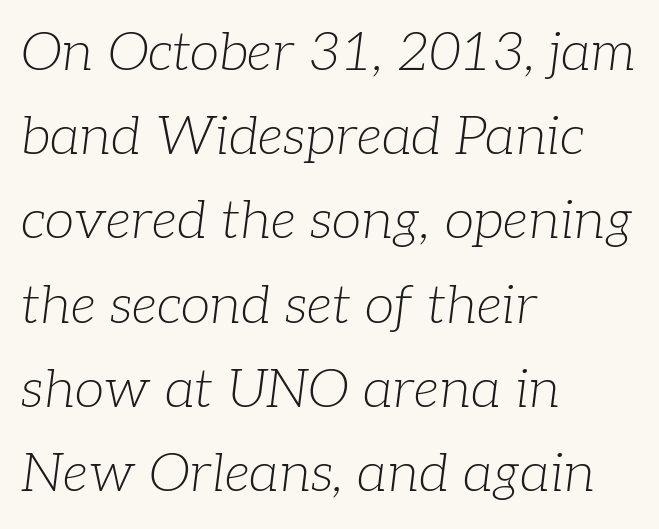
Q: Is the text bold? A: No.
Q: Is the text italic (slanted)? A: Yes, it leans right by about 7 degrees.
Q: Is the typeface a serif or a sans-serif typeface? A: Serif.
Q: Is the text underlined? A: No.
Q: How is the paragraph aligned? A: Left-aligned.
Q: Is the spacing between letters normal or unusually wide? A: Normal.
Q: Is the spacing between lines tight, normal or loose? A: Normal.
Q: Width (condensed, normal, or wide)? A: Normal.
Q: Stroke contrast? A: Low.
Q: x-height? A: Medium.
Q: Monospaced? A: No.
